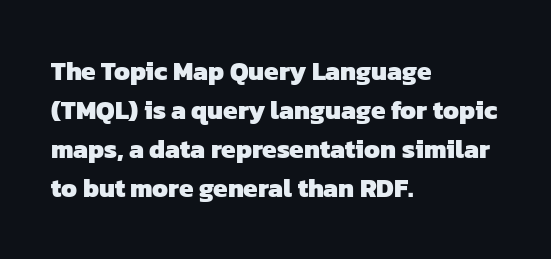
Q: Is the text bold? A: Yes.
Q: Is the text underlined? A: No.
Q: How is the paragraph aligned? A: Left-aligned.
Q: Is the spacing between letters normal or unusually wide? A: Normal.
Q: Is the spacing between lines tight, normal or loose? A: Normal.
